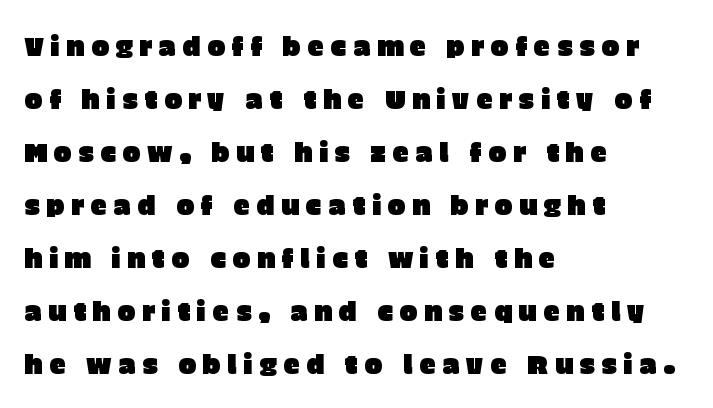
{"italic": "no", "underline": "no", "align": "left", "line_spacing": "loose", "line_spacing_ratio": 1.96, "letter_spacing": "wide", "letter_spacing_em": 0.23, "glyph_px": 27}
